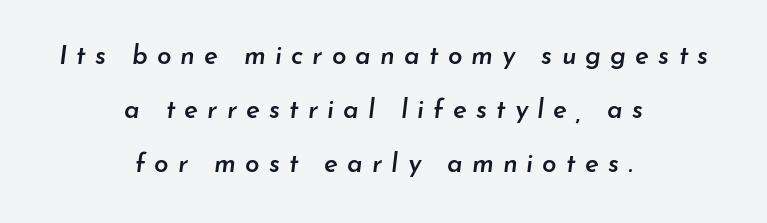
{"italic": "yes", "lean": "right", "slant_degrees": 7, "bold": "semi", "underline": "no", "align": "center", "line_spacing": "loose", "line_spacing_ratio": 2.07, "letter_spacing": "wide", "letter_spacing_em": 0.35, "glyph_px": 26}
